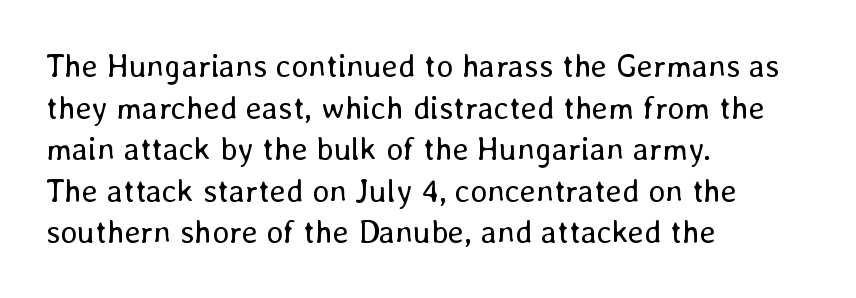
The image shows 32 px regular-weight type, upright; set left-aligned, normal line spacing (1.3x), normal letter spacing, not underlined; low stroke contrast and a medium x-height.
